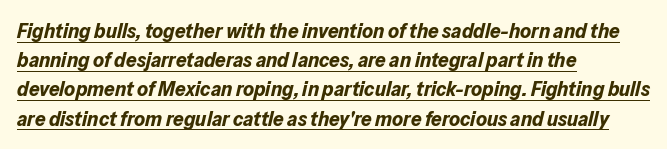
The image shows 21 px bold type, italic (leaning right); set left-aligned, normal line spacing (1.39x), normal letter spacing, underlined.
